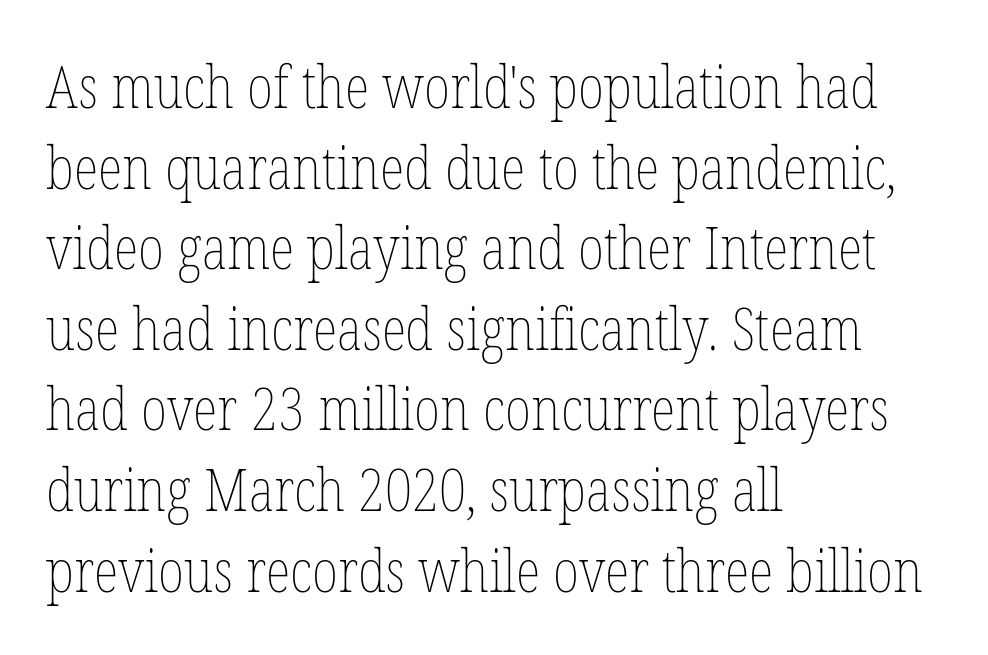
{"italic": "no", "bold": "no", "weight": "thin", "width": "condensed", "stroke_contrast": "low", "x_height": "medium", "monospaced": "no", "underline": "no", "align": "left", "line_spacing": "normal", "line_spacing_ratio": 1.39, "letter_spacing": "normal", "letter_spacing_em": 0.0, "glyph_px": 58}
